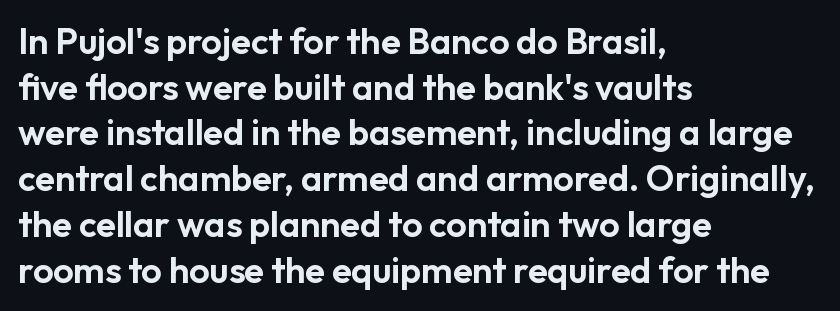
{"serif": "no", "italic": "no", "width": "normal", "stroke_contrast": "low", "x_height": "medium", "monospaced": "no", "underline": "no", "align": "left", "line_spacing": "normal", "line_spacing_ratio": 1.27, "letter_spacing": "normal", "letter_spacing_em": 0.0, "glyph_px": 36}
